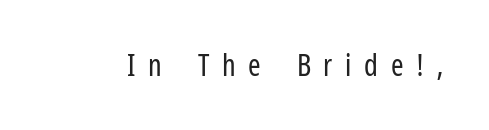
Q: Is the text bold? A: No.
Q: Is the text italic (slanted)? A: No, it is upright.
Q: Is the typeface a serif or a sans-serif typeface? A: Sans-serif.
Q: Is the text underlined? A: No.
Q: Is the spacing between letters normal or unusually wide? A: Unusually wide.
Q: Width (condensed, normal, or wide)? A: Condensed.
Q: Stroke contrast? A: Low.
Q: x-height? A: Medium.
Q: Monospaced? A: No.
